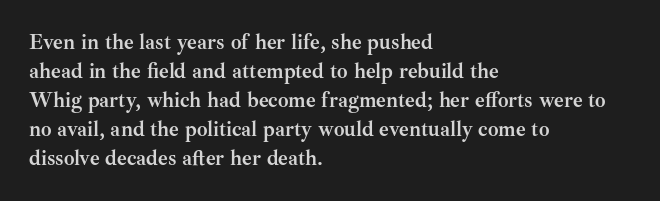
{"italic": "no", "bold": "yes", "underline": "no", "align": "left", "line_spacing": "normal", "line_spacing_ratio": 1.38, "letter_spacing": "normal", "letter_spacing_em": 0.0, "glyph_px": 21}
